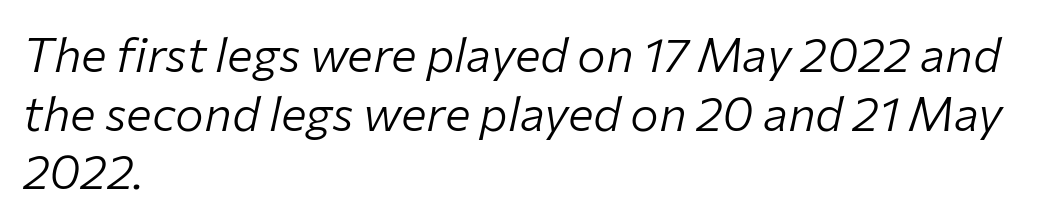
Q: Is the text bold? A: No.
Q: Is the text italic (slanted)? A: Yes, it leans right by about 12 degrees.
Q: Is the text underlined? A: No.
Q: How is the paragraph aligned? A: Left-aligned.
Q: Is the spacing between letters normal or unusually wide? A: Normal.
Q: Width (condensed, normal, or wide)? A: Normal.
Q: Stroke contrast? A: Low.
Q: x-height? A: Medium.
Q: Monospaced? A: No.
